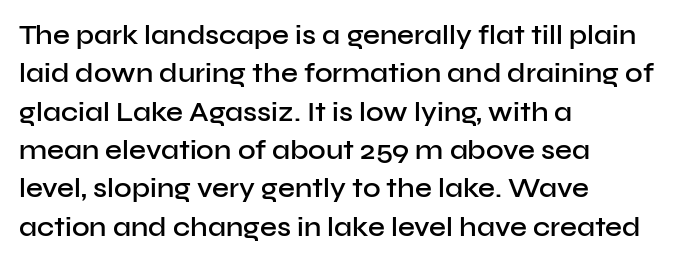
Q: Is the text bold? A: Semi-bold.
Q: Is the text italic (slanted)? A: No, it is upright.
Q: Is the text underlined? A: No.
Q: How is the paragraph aligned? A: Left-aligned.
Q: Is the spacing between letters normal or unusually wide? A: Normal.
Q: Is the spacing between lines tight, normal or loose? A: Normal.
